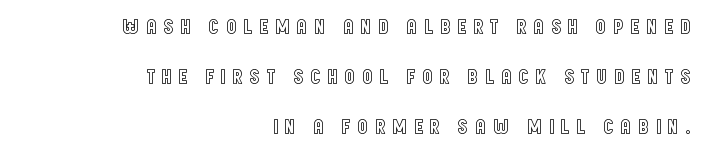
The image shows 21 px text type, upright; set right-aligned, loose line spacing (2.37x), unusually wide letter spacing (+0.3 em), not underlined.
